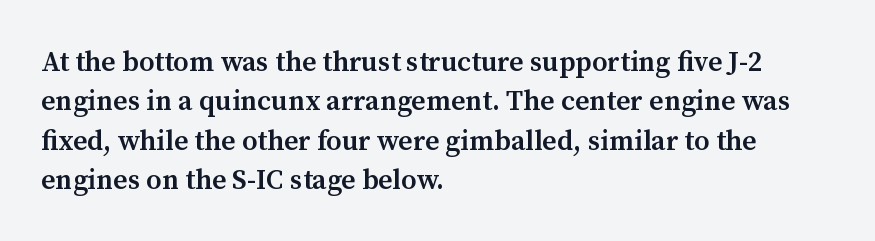
A typesetter would label this face a serif. Note the varied advance widths — an 'i' is clearly narrower than an 'm'. A roman cut, with each character standing at attention. Descenders hang freely into open space.
